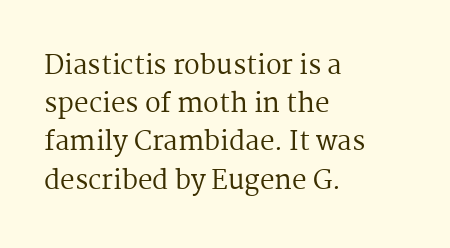
{"italic": "no", "bold": "no", "underline": "no", "align": "left", "line_spacing": "normal", "line_spacing_ratio": 1.47, "letter_spacing": "normal", "letter_spacing_em": 0.0, "glyph_px": 26}
